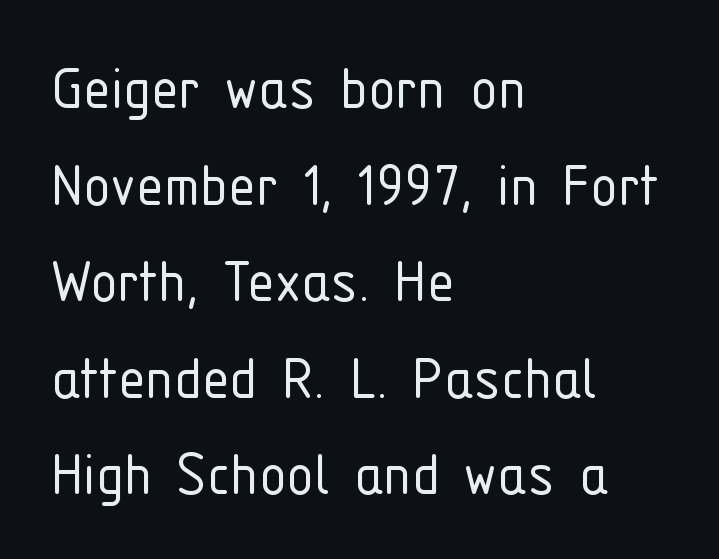
Q: Is the text bold? A: No.
Q: Is the text italic (slanted)? A: No, it is upright.
Q: Is the typeface a serif or a sans-serif typeface? A: Sans-serif.
Q: Is the text underlined? A: No.
Q: How is the paragraph aligned? A: Left-aligned.
Q: Is the spacing between letters normal or unusually wide? A: Normal.
Q: Is the spacing between lines tight, normal or loose? A: Normal.
Q: Width (condensed, normal, or wide)? A: Condensed.
Q: Stroke contrast? A: Low.
Q: x-height? A: Medium.
Q: Monospaced? A: No.
